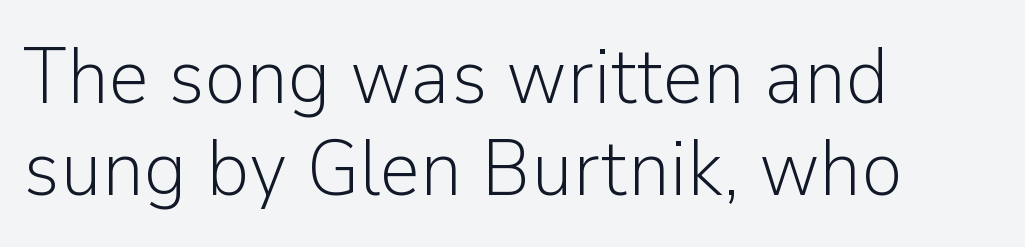
The image shows 79 px light sans-serif type, upright; set left-aligned, line spacing 1.17x, normal letter spacing, not underlined; low stroke contrast and a medium x-height.
